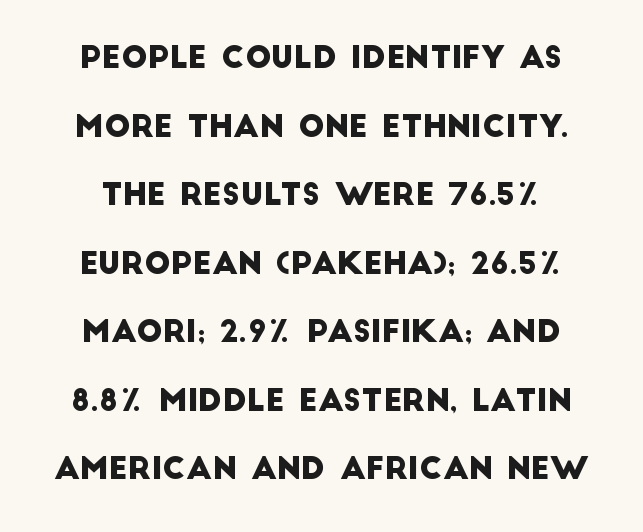
{"serif": "no", "width": "normal", "stroke_contrast": "low", "x_height": "large", "monospaced": "no", "underline": "no", "line_spacing": "loose", "line_spacing_ratio": 2.21, "letter_spacing": "normal", "letter_spacing_em": 0.0, "glyph_px": 31}
